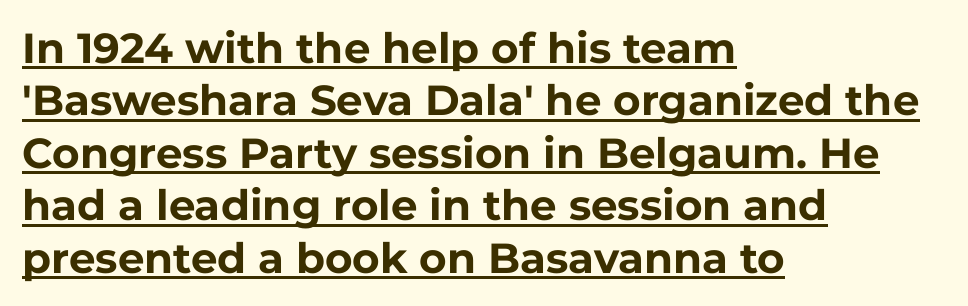
The image shows 42 px bold sans-serif type, upright; set left-aligned, normal line spacing (1.25x), normal letter spacing, underlined; low stroke contrast and a medium x-height.
